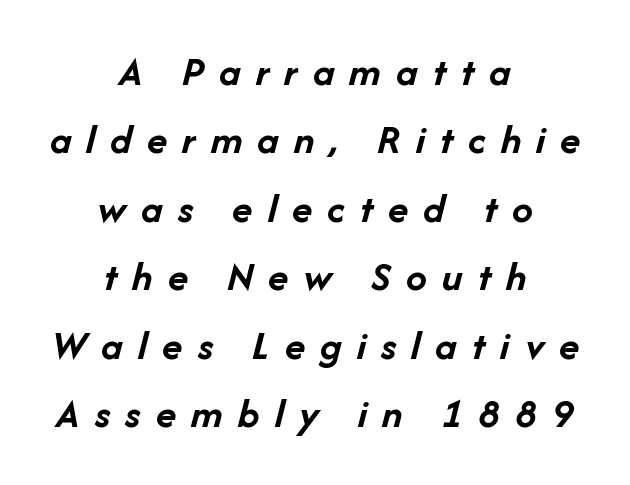
Q: Is the text bold? A: Yes.
Q: Is the text italic (slanted)? A: Yes, it leans right by about 14 degrees.
Q: Is the text underlined? A: No.
Q: How is the paragraph aligned? A: Centered.
Q: Is the spacing between letters normal or unusually wide? A: Unusually wide.
Q: Is the spacing between lines tight, normal or loose? A: Normal.
Q: Width (condensed, normal, or wide)? A: Normal.
Q: Stroke contrast? A: Low.
Q: x-height? A: Medium.
Q: Monospaced? A: No.
